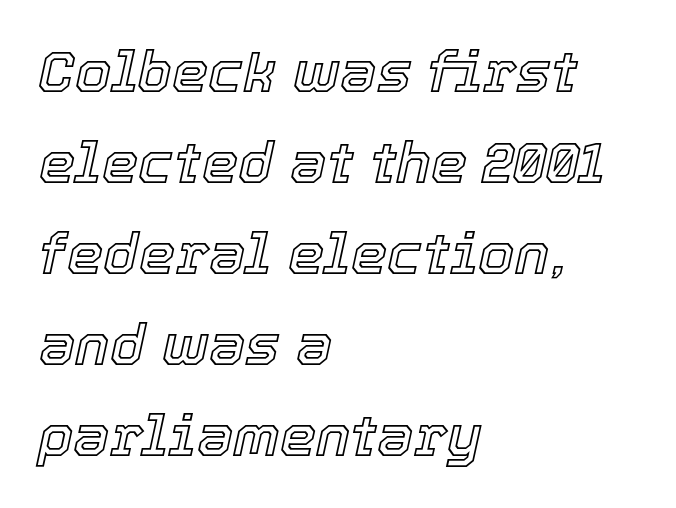
Q: Is the text italic (slanted)? A: Yes, it leans right by about 12 degrees.
Q: Is the text underlined? A: No.
Q: How is the paragraph aligned? A: Left-aligned.
Q: Is the spacing between letters normal or unusually wide? A: Normal.
Q: Is the spacing between lines tight, normal or loose? A: Normal.
Q: Width (condensed, normal, or wide)? A: Normal.
Q: x-height? A: Medium.
Q: Monospaced? A: No.
